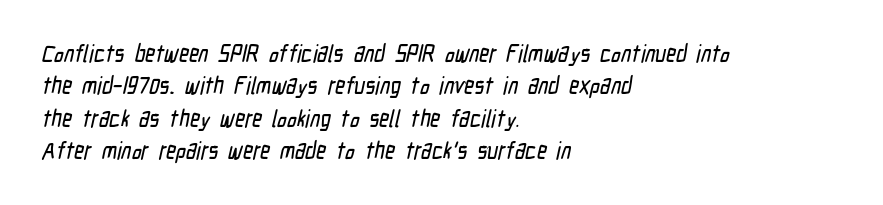
Notice how the passage keeps a crisp vertical edge on the left only. Descenders are the only things crossing below the line. Glyph-to-glyph distance matches everyday printed text. A normal amount of white space separates one row of letters from the next.
